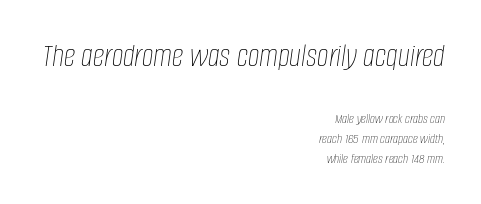
Q: Is the text bold? A: No.
Q: Is the text italic (slanted)? A: Yes, it leans right by about 8 degrees.
Q: Is the text underlined? A: No.
Q: How is the paragraph aligned? A: Right-aligned.
Q: Is the spacing between letters normal or unusually wide? A: Normal.
Q: Is the spacing between lines tight, normal or loose? A: Normal.
Q: Which block of text is set in a larger size, the first (top) or the second (bottom)? A: The first (top) one.
Q: Width (condensed, normal, or wide)? A: Condensed.
Q: Stroke contrast? A: Low.
Q: x-height? A: Large.
Q: Monospaced? A: No.
